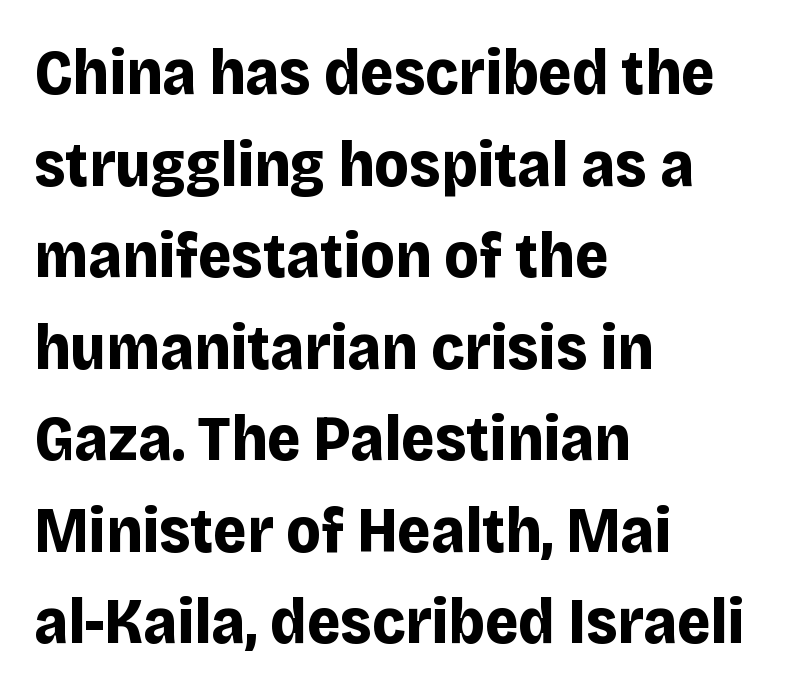
{"serif": "no", "italic": "no", "bold": "yes", "weight": "bold", "width": "normal", "stroke_contrast": "low", "x_height": "large", "monospaced": "no", "underline": "no", "align": "left", "line_spacing": "normal", "line_spacing_ratio": 1.43, "letter_spacing": "normal", "letter_spacing_em": 0.0, "glyph_px": 64}
